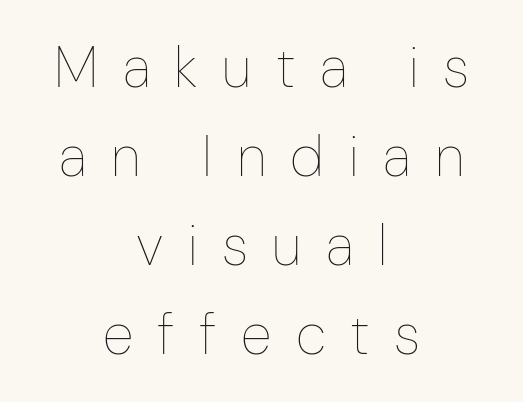
The image shows 57 px thin, condensed type, upright; set centered, normal line spacing (1.56x), unusually wide letter spacing (+0.43 em), not underlined; low stroke contrast and a medium x-height.
